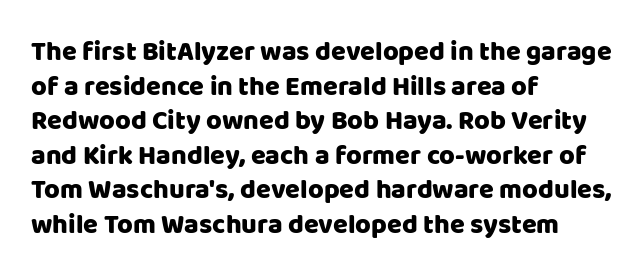
{"italic": "no", "underline": "no", "align": "left", "line_spacing": "normal", "line_spacing_ratio": 1.28, "letter_spacing": "normal", "letter_spacing_em": 0.0, "glyph_px": 27}
